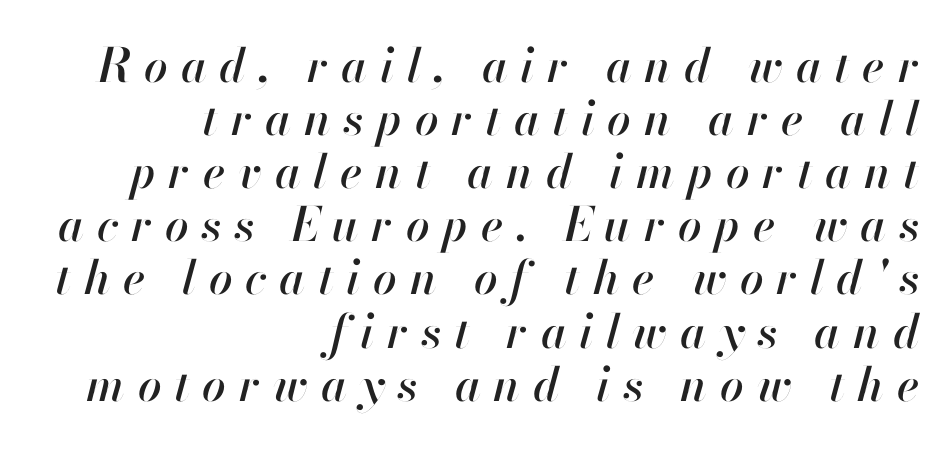
The strip under each line holds only bare page. Each word looks stretched out because of the extra space between its letters. This sample has the flowing, uneven cadence of proportional lettering. How would I describe the line gaps? Narrow and economical. The rendering applies a slant to the glyphs. Each line ends at the same right margin while the left side varies.
